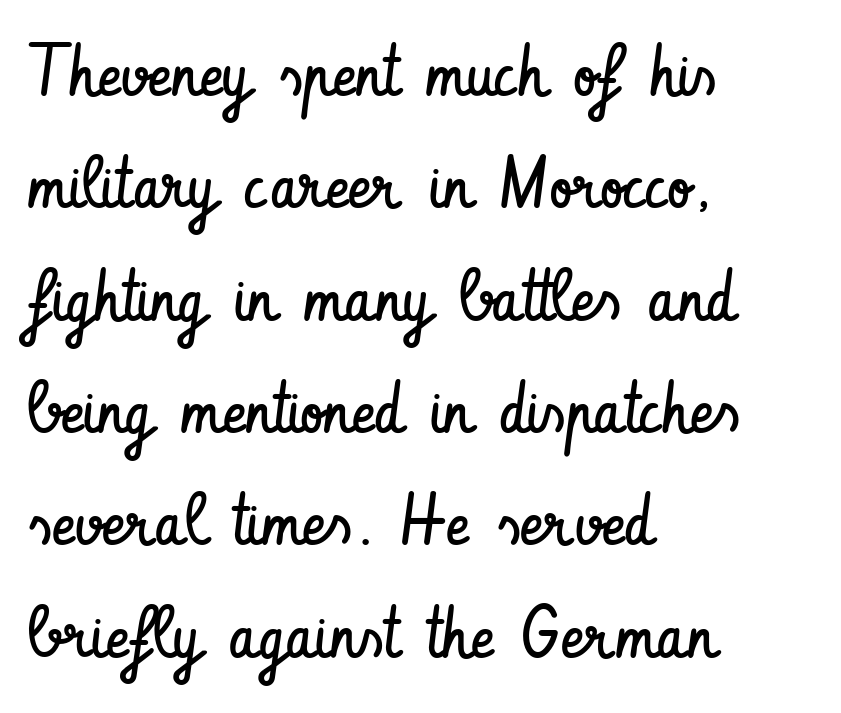
{"serif": "no", "italic": "no", "bold": "no", "weight": "regular", "width": "condensed", "stroke_contrast": "low", "x_height": "small", "monospaced": "no", "underline": "no", "align": "left", "line_spacing": "normal", "line_spacing_ratio": 1.56, "letter_spacing": "normal", "letter_spacing_em": 0.0, "glyph_px": 72}
